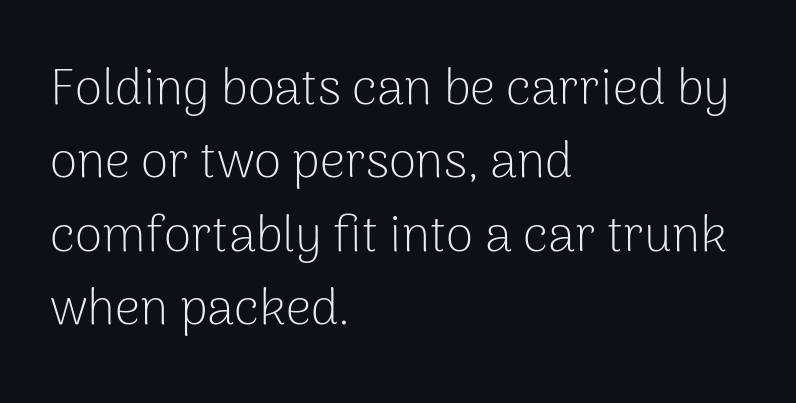
{"serif": "no", "italic": "no", "bold": "no", "weight": "light", "width": "normal", "stroke_contrast": "low", "x_height": "medium", "monospaced": "no", "underline": "no", "align": "left", "line_spacing": "normal", "line_spacing_ratio": 1.47, "letter_spacing": "normal", "letter_spacing_em": 0.0, "glyph_px": 50}
